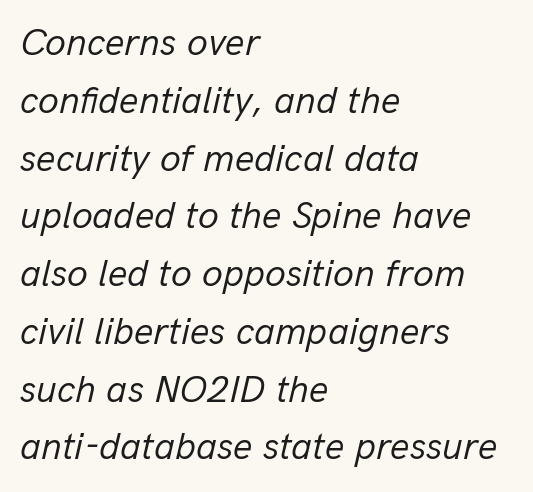
Q: Is the text bold? A: No.
Q: Is the text italic (slanted)? A: Yes, it leans right by about 13 degrees.
Q: Is the text underlined? A: No.
Q: How is the paragraph aligned? A: Left-aligned.
Q: Is the spacing between letters normal or unusually wide? A: Normal.
Q: Is the spacing between lines tight, normal or loose? A: Normal.
Q: Width (condensed, normal, or wide)? A: Normal.
Q: Stroke contrast? A: Low.
Q: x-height? A: Medium.
Q: Monospaced? A: No.
